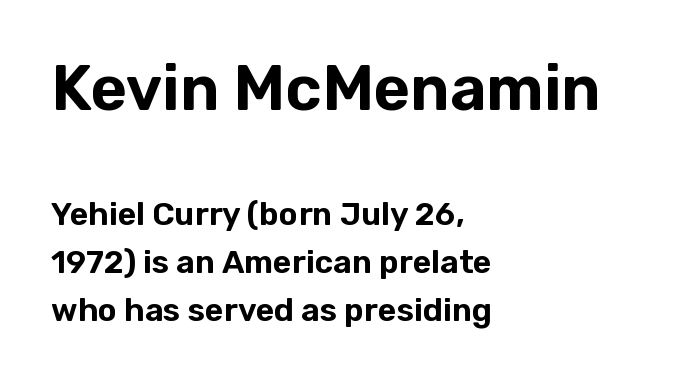
The initial chunk of copy outweighs the following chunk in type size. No feet cap the strokes, marking this as sans-serif type. Is the block centered? No — it sits flush against the left margin. Every stem runs plumb, perpendicular to the baseline. Inter-character spacing is left at the font's built-in metrics. The block of text has a typical density, with ordinary space between rows.
